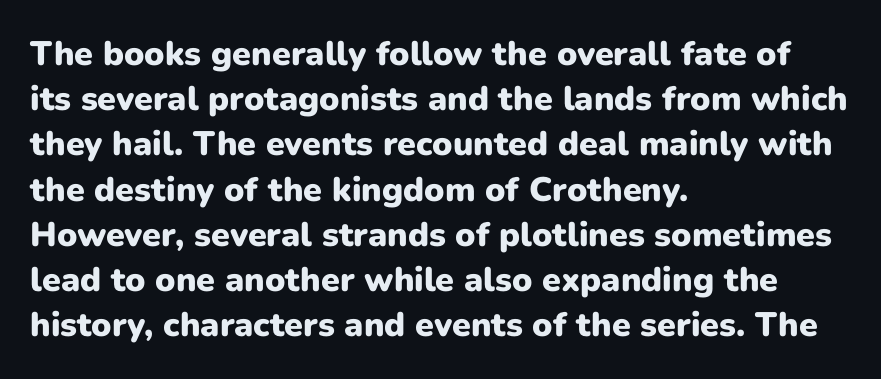
Varying glyph widths throughout — classic text-font behaviour. Do the letters lean? They stand straight. Does the copy run flush right? No — it runs flush left. The passage shown is typeset with a sans-serif family. Strong, thick strokes mark this as bold type. Each row of text sits above clean, open space.
